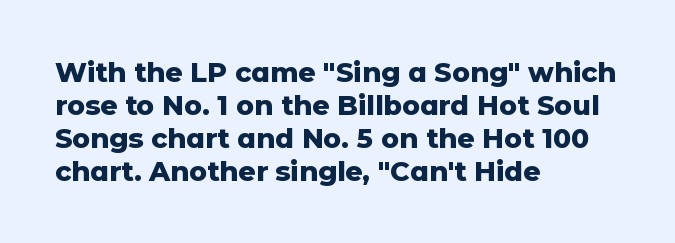
Q: Is the text bold? A: Yes.
Q: Is the text italic (slanted)? A: No, it is upright.
Q: Is the text underlined? A: No.
Q: How is the paragraph aligned? A: Left-aligned.
Q: Is the spacing between letters normal or unusually wide? A: Normal.
